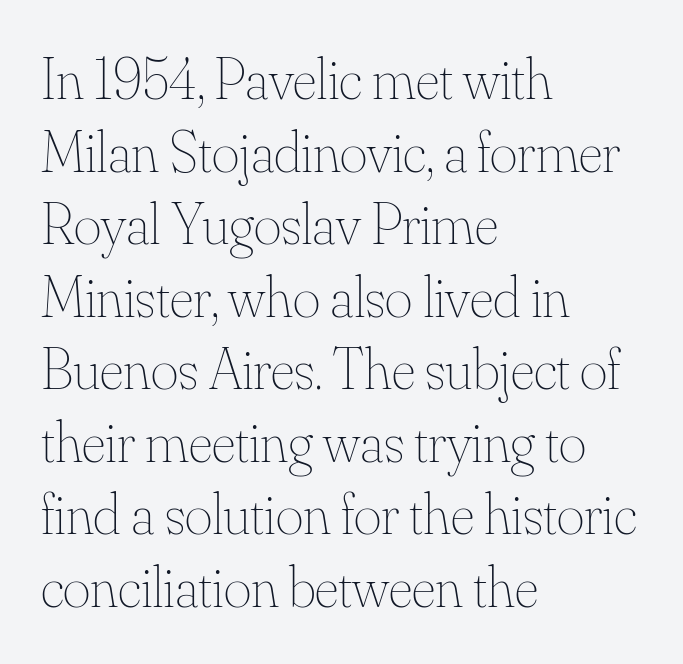
The image shows 59 px thin type, upright; set left-aligned, line spacing 1.23x, normal letter spacing, not underlined; medium stroke contrast and a small x-height.
